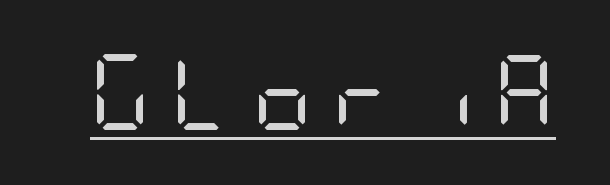
Q: Is the text bold? A: No.
Q: Is the text italic (slanted)? A: No, it is upright.
Q: Is the typeface a serif or a sans-serif typeface? A: Sans-serif.
Q: Is the text underlined? A: Yes.
Q: Is the spacing between letters normal or unusually wide? A: Unusually wide.
Q: Width (condensed, normal, or wide)? A: Condensed.
Q: Stroke contrast? A: Low.
Q: x-height? A: Large.
